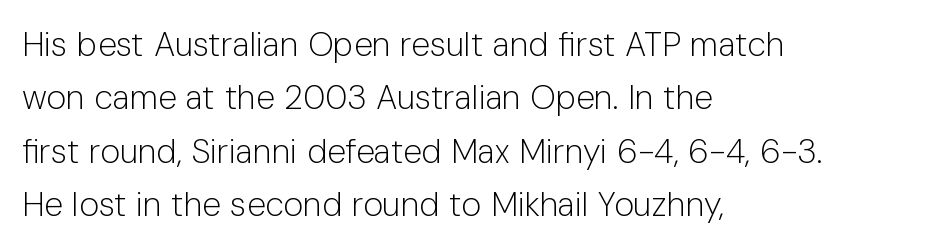
Q: Is the text bold? A: No.
Q: Is the text italic (slanted)? A: No, it is upright.
Q: Is the typeface a serif or a sans-serif typeface? A: Sans-serif.
Q: Is the text underlined? A: No.
Q: How is the paragraph aligned? A: Left-aligned.
Q: Is the spacing between letters normal or unusually wide? A: Normal.
Q: Is the spacing between lines tight, normal or loose? A: Normal.
Q: Width (condensed, normal, or wide)? A: Normal.
Q: Stroke contrast? A: Low.
Q: x-height? A: Medium.
Q: Monospaced? A: No.
